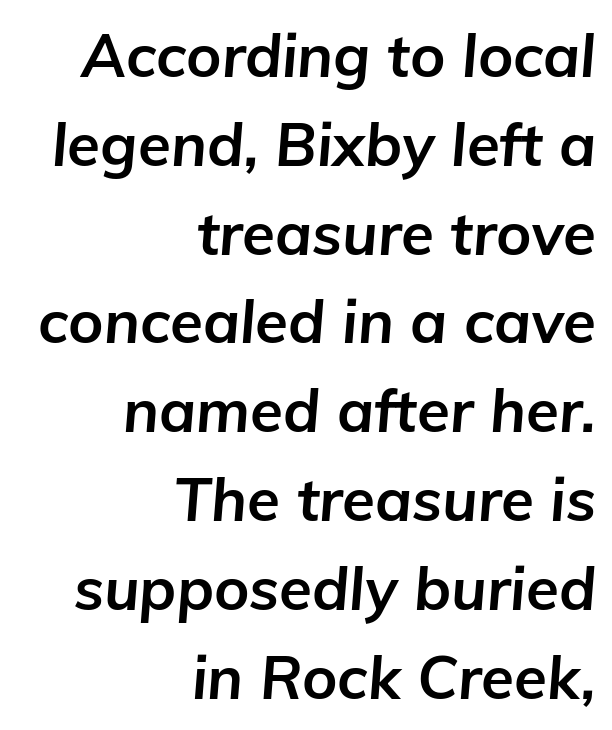
Every character sits at an angle, as italics do. Honestly, the row spacing looks completely unremarkable. Students, this is bold: see how much ink each stroke carries. Caption: multi-line text, flush right, ragged left.
